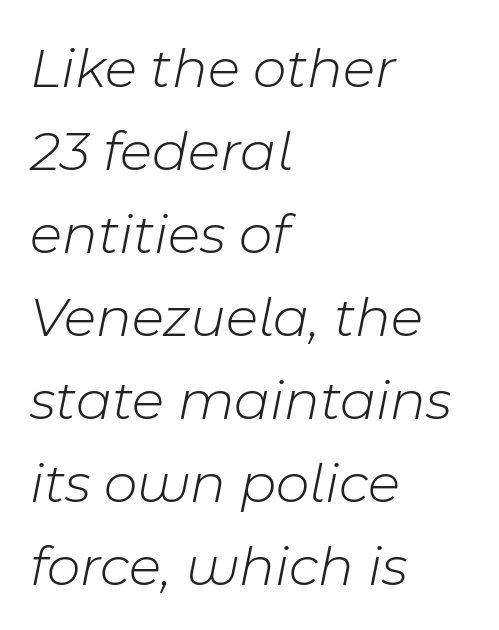
The image shows 58 px light type, italic (leaning right); set left-aligned, normal line spacing (1.43x), normal letter spacing, not underlined; low stroke contrast and a medium x-height.
